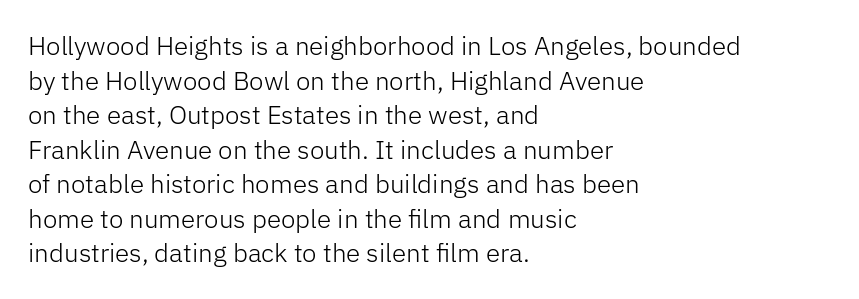
Q: Is the text bold? A: No.
Q: Is the text italic (slanted)? A: No, it is upright.
Q: Is the text underlined? A: No.
Q: How is the paragraph aligned? A: Left-aligned.
Q: Is the spacing between letters normal or unusually wide? A: Normal.
Q: Is the spacing between lines tight, normal or loose? A: Normal.
